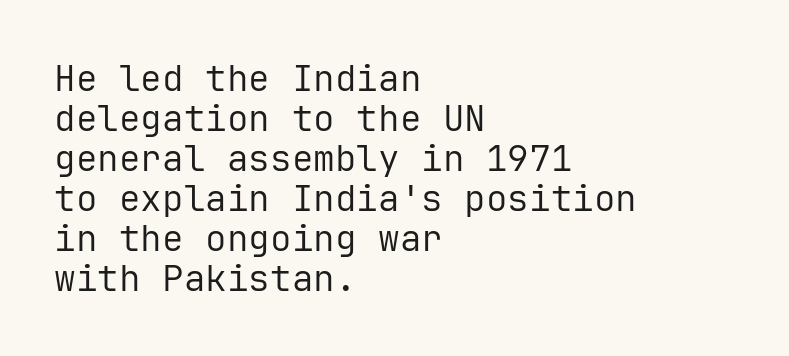
Q: Is the text bold? A: No.
Q: Is the text italic (slanted)? A: No, it is upright.
Q: Is the typeface a serif or a sans-serif typeface? A: Sans-serif.
Q: Is the text underlined? A: No.
Q: How is the paragraph aligned? A: Left-aligned.
Q: Is the spacing between letters normal or unusually wide? A: Normal.
Q: Is the spacing between lines tight, normal or loose? A: Tight.
Q: Width (condensed, normal, or wide)? A: Normal.
Q: Stroke contrast? A: Low.
Q: x-height? A: Medium.
Q: Monospaced? A: Yes.
